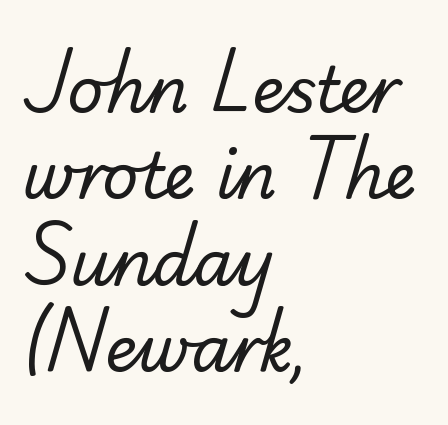
{"serif": "no", "bold": "no", "weight": "regular", "width": "normal", "stroke_contrast": "low", "x_height": "small", "monospaced": "no", "underline": "no", "align": "left", "line_spacing": "normal", "line_spacing_ratio": 1.37, "letter_spacing": "normal", "letter_spacing_em": 0.0, "glyph_px": 63}
